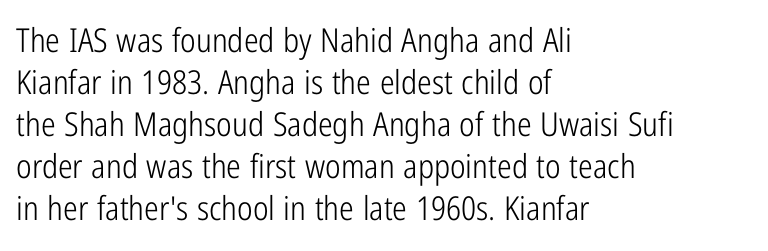
Q: Is the text bold? A: No.
Q: Is the text italic (slanted)? A: No, it is upright.
Q: Is the typeface a serif or a sans-serif typeface? A: Sans-serif.
Q: Is the text underlined? A: No.
Q: How is the paragraph aligned? A: Left-aligned.
Q: Is the spacing between letters normal or unusually wide? A: Normal.
Q: Is the spacing between lines tight, normal or loose? A: Normal.
Q: Width (condensed, normal, or wide)? A: Condensed.
Q: Stroke contrast? A: Low.
Q: x-height? A: Medium.
Q: Monospaced? A: No.
